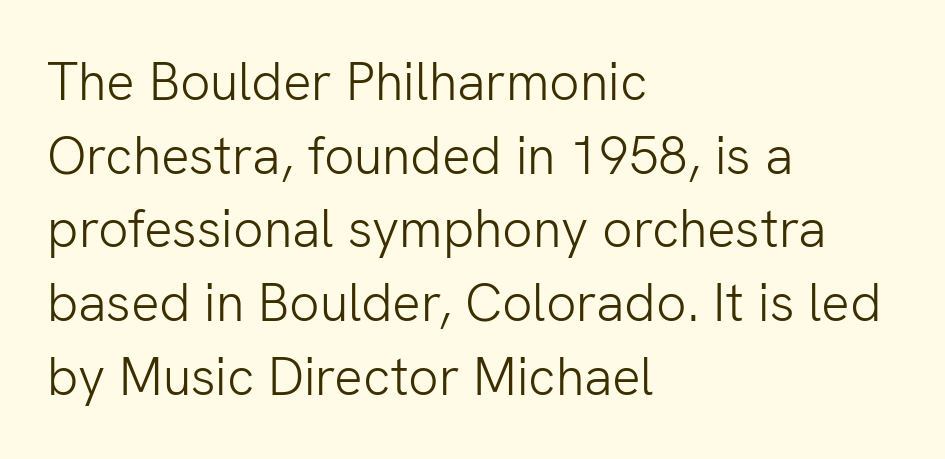
Check under the words: just untouched page. Do the letters lean? They stand straight. Spacing verdict: proportional, widths tailored to each character. Notice how the passage keeps a crisp vertical edge on the left only. Tracking here is standard; glyphs follow each other at the usual distance. This sample uses a sans-serif face.
